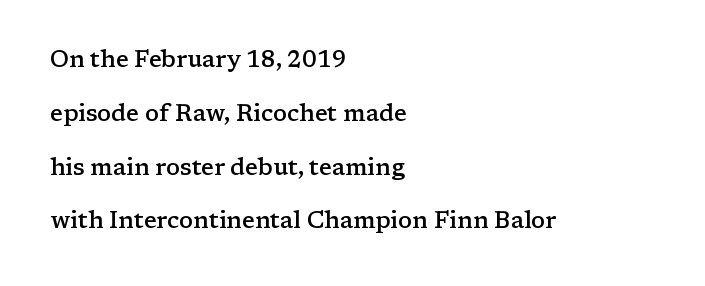
{"italic": "no", "bold": "semi", "underline": "no", "align": "left", "line_spacing": "loose", "line_spacing_ratio": 2.34, "letter_spacing": "normal", "letter_spacing_em": 0.0, "glyph_px": 23}
